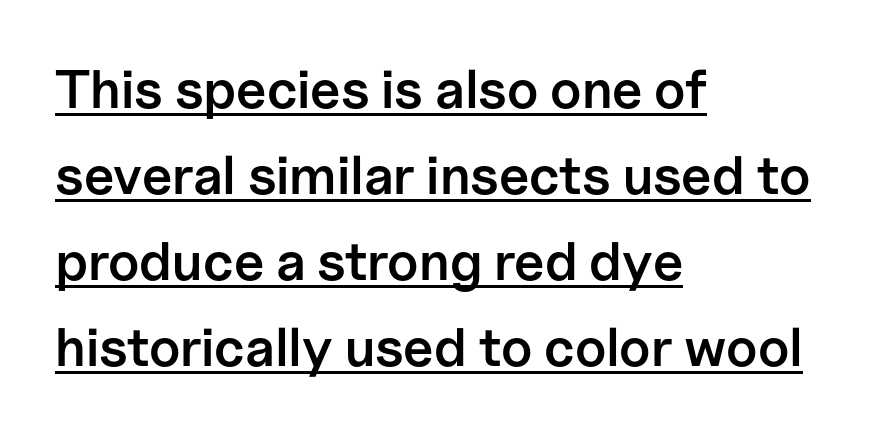
{"serif": "no", "italic": "no", "bold": "semi", "weight": "semibold", "width": "normal", "stroke_contrast": "low", "x_height": "medium", "monospaced": "no", "underline": "yes", "align": "left", "line_spacing": "normal", "line_spacing_ratio": 1.59, "letter_spacing": "normal", "letter_spacing_em": 0.0, "glyph_px": 54}
